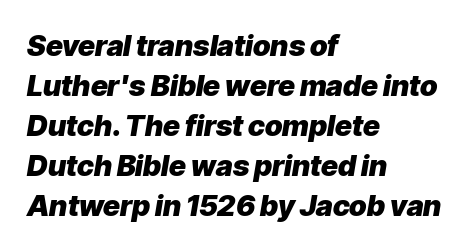
Short and long lines alike share a common starting point at left. Observe the lean: these are italic letterforms. Words float on clear page, feet unadorned. Thick stems and heavy bowls — unmistakably bold.
